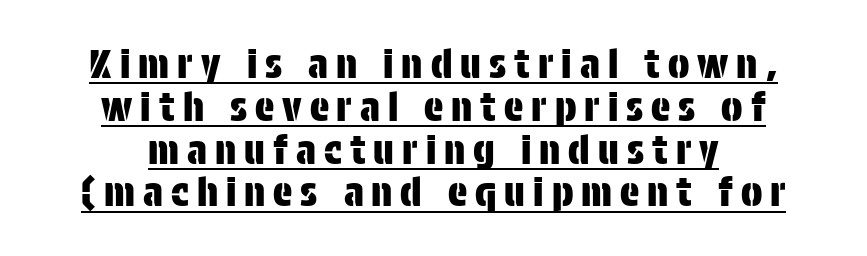
The image shows 40 px condensed sans-serif type, upright; set centered, tight line spacing (1.07x), unusually wide letter spacing (+0.2 em), underlined; low stroke contrast and a large x-height.
